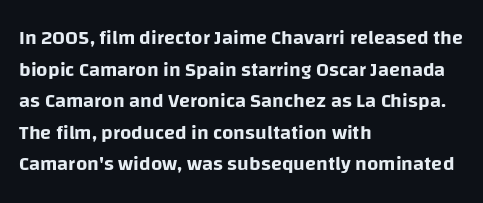
{"italic": "no", "underline": "no", "align": "left", "line_spacing": "normal", "line_spacing_ratio": 1.58, "letter_spacing": "normal", "letter_spacing_em": 0.0, "glyph_px": 20}
